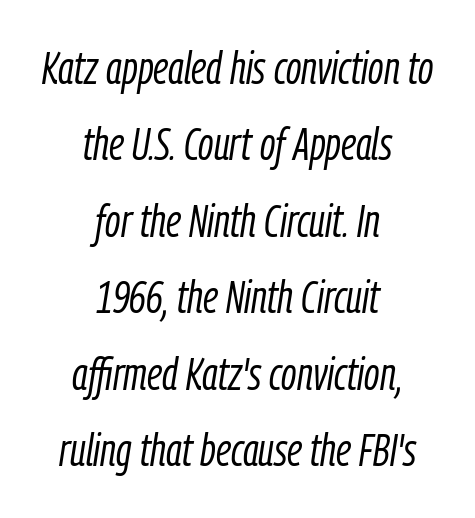
Q: Is the text bold? A: No.
Q: Is the text italic (slanted)? A: Yes, it leans right by about 9 degrees.
Q: Is the text underlined? A: No.
Q: How is the paragraph aligned? A: Centered.
Q: Is the spacing between letters normal or unusually wide? A: Normal.
Q: Is the spacing between lines tight, normal or loose? A: Normal.
Q: Width (condensed, normal, or wide)? A: Condensed.
Q: Stroke contrast? A: Low.
Q: x-height? A: Medium.
Q: Monospaced? A: No.
